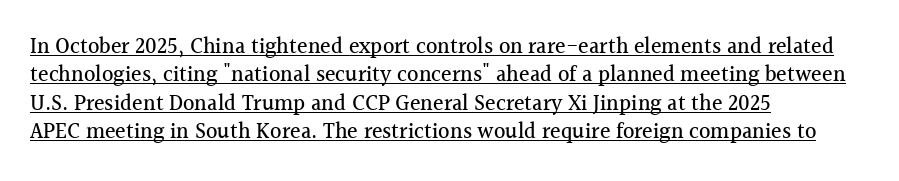
The image shows 22 px text type, upright; set left-aligned, normal line spacing (1.29x), normal letter spacing, underlined.
